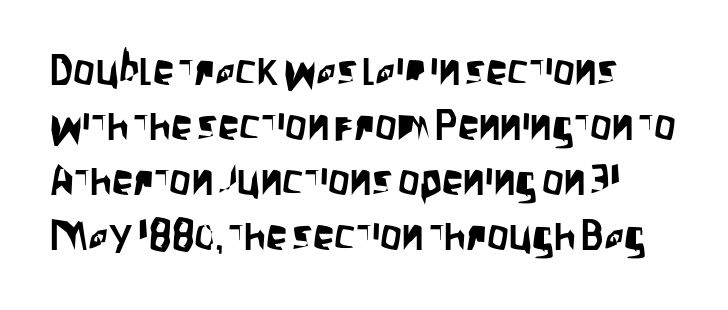
{"serif": "no", "italic": "no", "width": "condensed", "stroke_contrast": "low", "x_height": "large", "monospaced": "no", "underline": "no", "line_spacing": "normal", "line_spacing_ratio": 1.28, "letter_spacing": "normal", "letter_spacing_em": 0.0, "glyph_px": 43}
